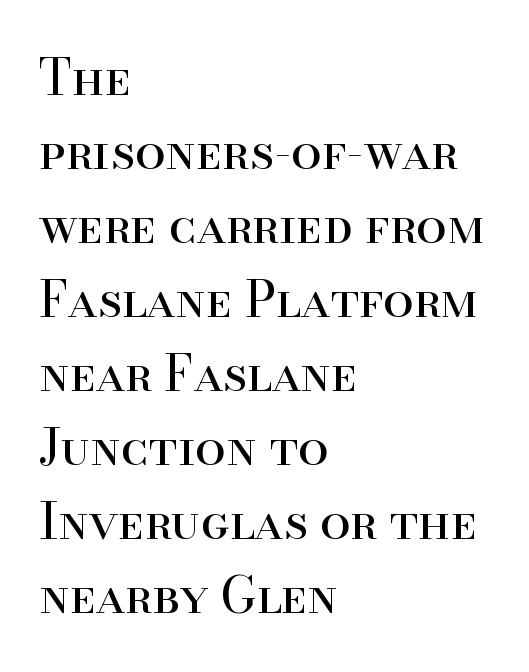
Notice how the stems are strictly vertical — no italics here. Nothing heavy about these letters — not bold at all. Character widths vary here, with narrow letters taking less room than wide ones. Stroke terminals: seriffed. Does extra space separate the letters? No, they use regular spacing.
